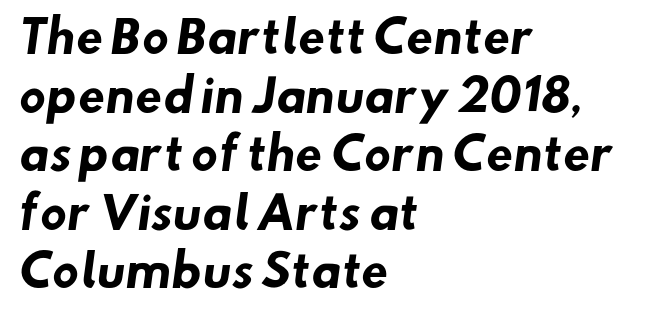
Q: Is the text bold? A: Yes.
Q: Is the typeface a serif or a sans-serif typeface? A: Sans-serif.
Q: Is the text underlined? A: No.
Q: How is the paragraph aligned? A: Left-aligned.
Q: Is the spacing between letters normal or unusually wide? A: Normal.
Q: Is the spacing between lines tight, normal or loose? A: Normal.
Q: Width (condensed, normal, or wide)? A: Normal.
Q: Stroke contrast? A: Low.
Q: x-height? A: Small.
Q: Monospaced? A: No.
